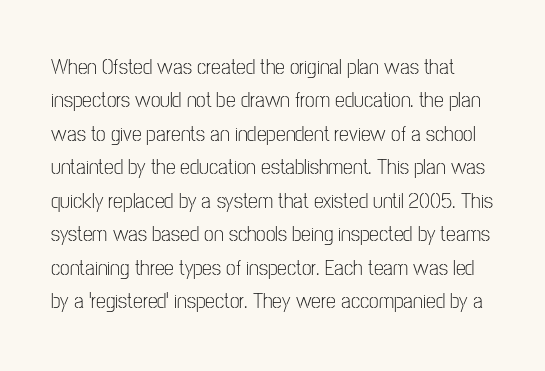
Underlining? Definitely not there. Is there any slant? The stems are plumb. Spacing between characters is what you'd get straight out of the box. Unbolded letterforms with no extra heft.
